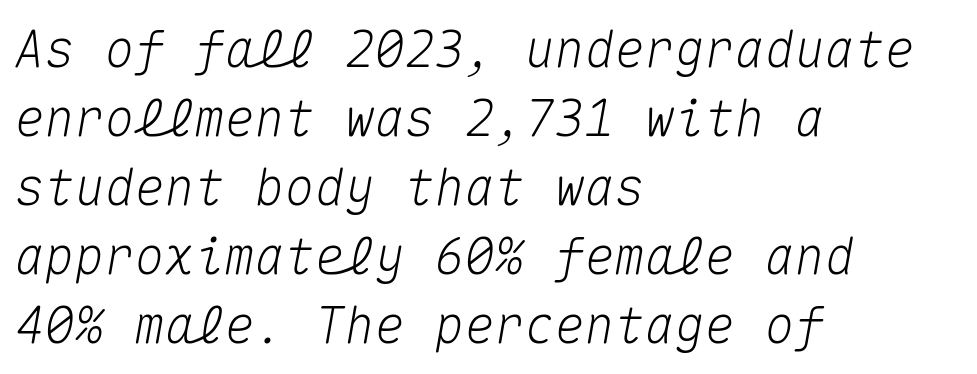
Glance below the letters and you will spot only blank space. You can tell it's italic because the verticals aren't actually vertical. Caption: multi-line text, flush left, ragged right. The tracking reads as untouched default to a designer's eye. Do the characters align in a grid? Yes, the font is monospaced.
